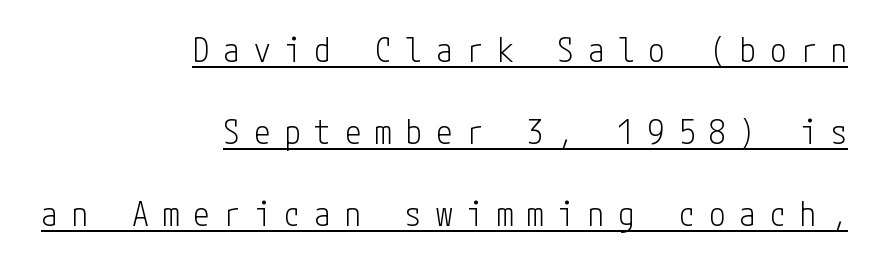
The image shows 33 px light, condensed sans-serif type, upright; set right-aligned, loose line spacing (2.49x), unusually wide letter spacing (+0.42 em), underlined; low stroke contrast and a medium x-height.
